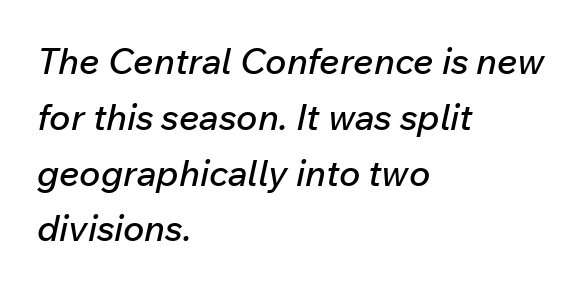
The image shows 36 px text type, italic (leaning right); set left-aligned, normal line spacing (1.55x), normal letter spacing, not underlined; low stroke contrast and a medium x-height.
